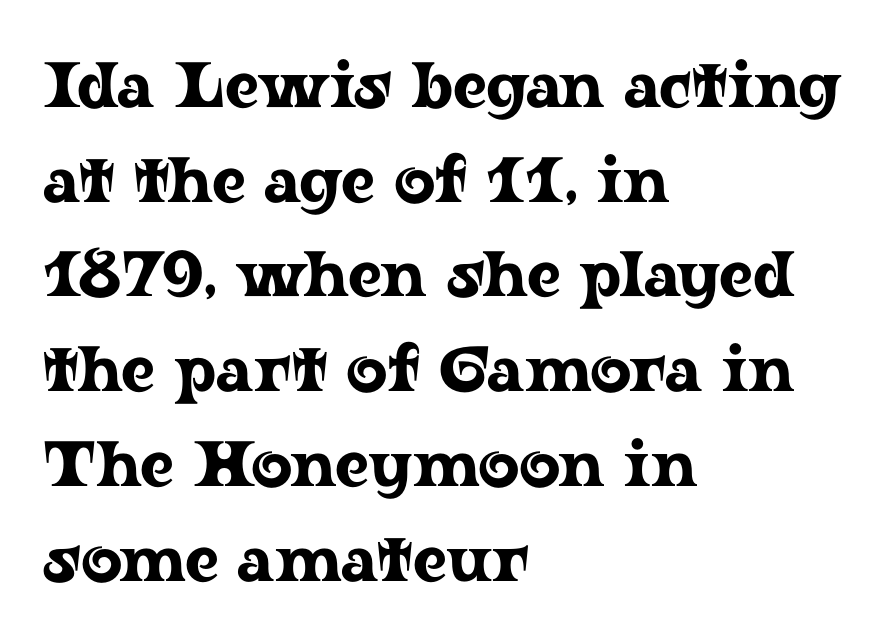
The image shows 64 px wide serif type, upright; set left-aligned, normal line spacing (1.48x), normal letter spacing, not underlined; low stroke contrast and a medium x-height.
